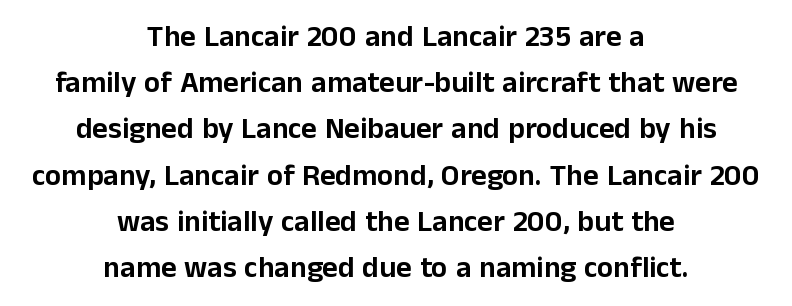
Q: Is the text italic (slanted)? A: No, it is upright.
Q: Is the typeface a serif or a sans-serif typeface? A: Sans-serif.
Q: Is the text underlined? A: No.
Q: How is the paragraph aligned? A: Centered.
Q: Is the spacing between letters normal or unusually wide? A: Normal.
Q: Is the spacing between lines tight, normal or loose? A: Normal.
Q: Width (condensed, normal, or wide)? A: Normal.
Q: Stroke contrast? A: Low.
Q: x-height? A: Medium.
Q: Monospaced? A: No.
